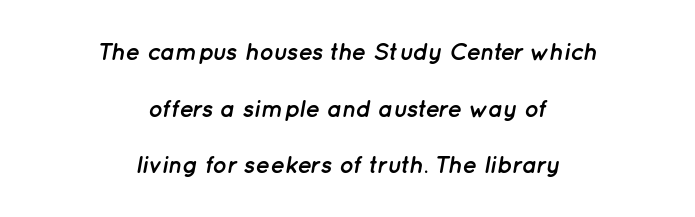
Q: Is the text bold? A: Yes.
Q: Is the text italic (slanted)? A: Yes, it leans right by about 12 degrees.
Q: Is the text underlined? A: No.
Q: How is the paragraph aligned? A: Centered.
Q: Is the spacing between letters normal or unusually wide? A: Normal.
Q: Is the spacing between lines tight, normal or loose? A: Loose.
